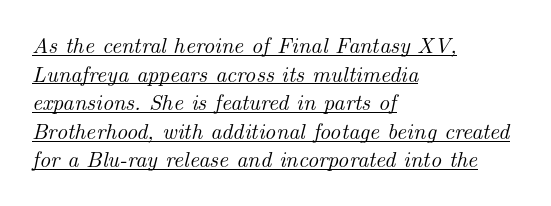
{"italic": "yes", "lean": "right", "slant_degrees": 14, "underline": "yes", "align": "left", "line_spacing": "normal", "line_spacing_ratio": 1.3, "letter_spacing": "normal", "letter_spacing_em": 0.0, "glyph_px": 22}
